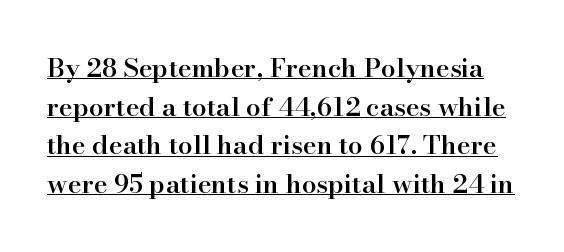
Honestly, the letter spacing is just normal — you wouldn't notice it. A typographer would call this underscored text. A typesetter would mark this as roman, not italic. Students, observe: this is what conventionally led text looks like. Weight check: semibold — heavier than regular, not quite bold.
